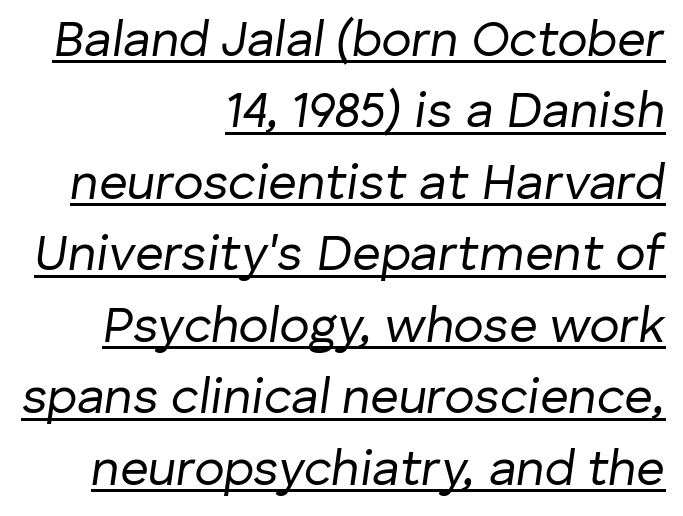
Q: Is the text bold? A: No.
Q: Is the text italic (slanted)? A: Yes, it leans right by about 8 degrees.
Q: Is the text underlined? A: Yes.
Q: How is the paragraph aligned? A: Right-aligned.
Q: Is the spacing between letters normal or unusually wide? A: Normal.
Q: Is the spacing between lines tight, normal or loose? A: Normal.
Q: Width (condensed, normal, or wide)? A: Normal.
Q: Stroke contrast? A: Low.
Q: x-height? A: Medium.
Q: Monospaced? A: No.
